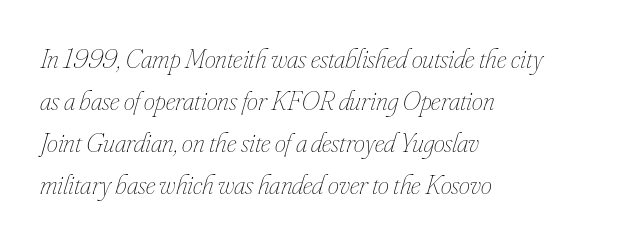
{"italic": "yes", "lean": "right", "slant_degrees": 16, "bold": "no", "weight": "thin", "width": "condensed", "stroke_contrast": "low", "x_height": "small", "monospaced": "no", "underline": "no", "align": "left", "line_spacing": "normal", "line_spacing_ratio": 1.5, "letter_spacing": "normal", "letter_spacing_em": 0.0, "glyph_px": 28}
